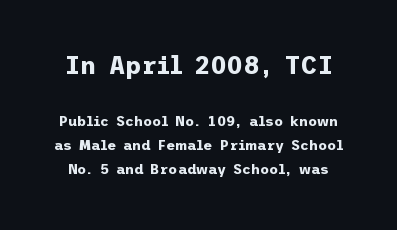
{"italic": "no", "bold": "yes", "underline": "no", "line_spacing": "normal", "line_spacing_ratio": 1.7, "letter_spacing": "normal", "letter_spacing_em": 0.0, "larger_block": "first", "size_ratio": 1.79, "glyph_px": 25}
